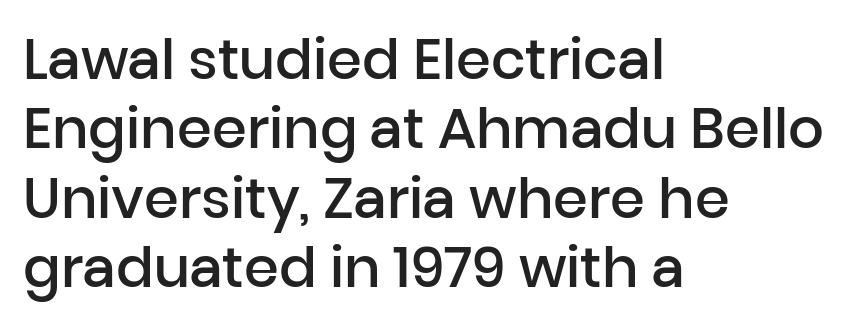
{"serif": "no", "italic": "no", "bold": "semi", "weight": "semibold", "width": "normal", "stroke_contrast": "low", "x_height": "medium", "monospaced": "no", "underline": "no", "align": "left", "line_spacing_ratio": 1.24, "letter_spacing": "normal", "letter_spacing_em": 0.0, "glyph_px": 56}
